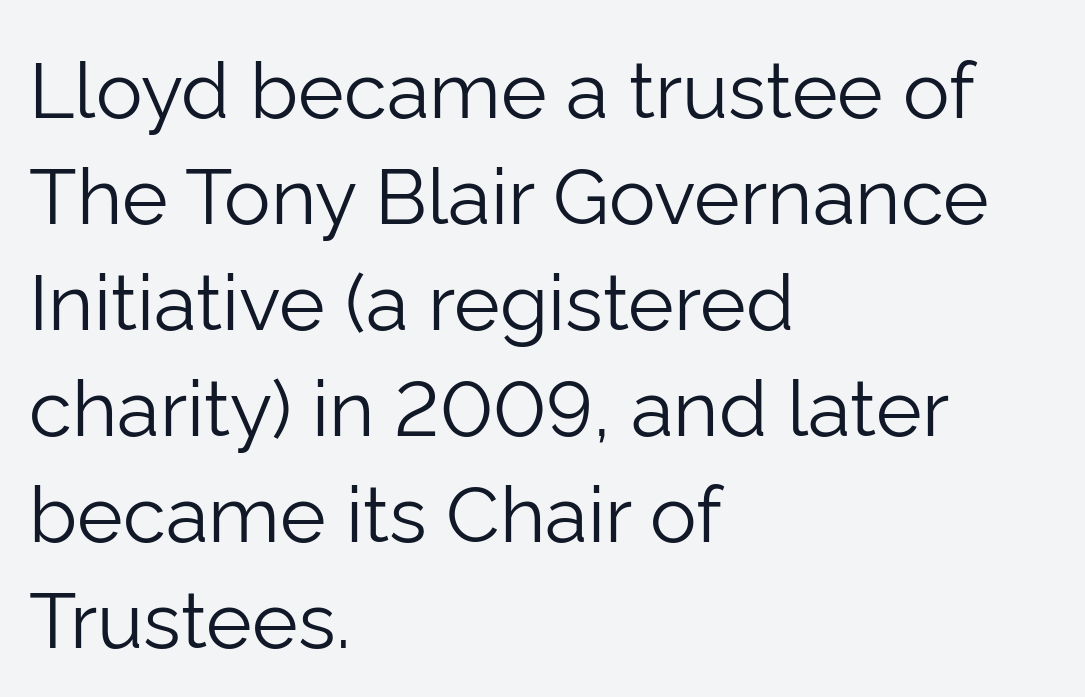
{"serif": "no", "italic": "no", "bold": "no", "weight": "light", "width": "normal", "stroke_contrast": "low", "x_height": "medium", "monospaced": "no", "underline": "no", "align": "left", "line_spacing": "normal", "line_spacing_ratio": 1.36, "letter_spacing": "normal", "letter_spacing_em": 0.0, "glyph_px": 78}
